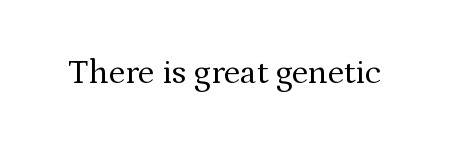
Q: Is the text bold? A: No.
Q: Is the text italic (slanted)? A: No, it is upright.
Q: Is the typeface a serif or a sans-serif typeface? A: Serif.
Q: Is the text underlined? A: No.
Q: Is the spacing between letters normal or unusually wide? A: Normal.
Q: Width (condensed, normal, or wide)? A: Normal.
Q: Stroke contrast? A: Medium.
Q: x-height? A: Medium.
Q: Monospaced? A: No.
